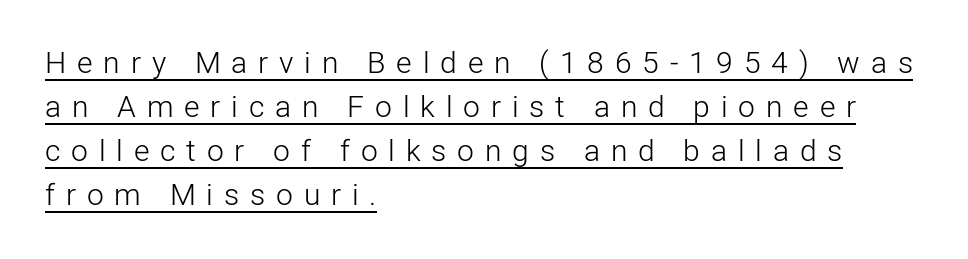
Q: Is the text bold? A: No.
Q: Is the text italic (slanted)? A: No, it is upright.
Q: Is the typeface a serif or a sans-serif typeface? A: Sans-serif.
Q: Is the text underlined? A: Yes.
Q: How is the paragraph aligned? A: Left-aligned.
Q: Is the spacing between letters normal or unusually wide? A: Unusually wide.
Q: Is the spacing between lines tight, normal or loose? A: Normal.
Q: Width (condensed, normal, or wide)? A: Normal.
Q: Stroke contrast? A: Low.
Q: x-height? A: Medium.
Q: Monospaced? A: No.
